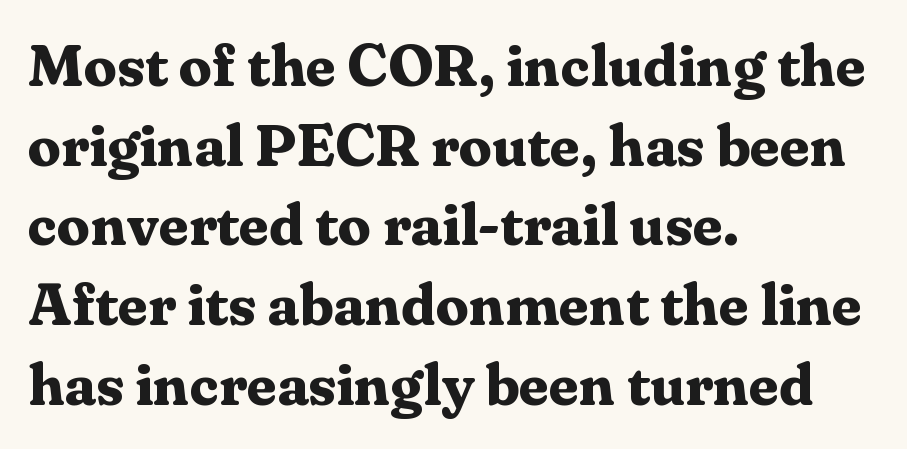
The letters sit at their default tracking, neither squeezed nor spread. The strip under each line holds only bare page. Weight: bold. Is there any slant? The stems are plumb. Note: serifs present on the glyphs. The lines sit at an ordinary, default distance from one another.
